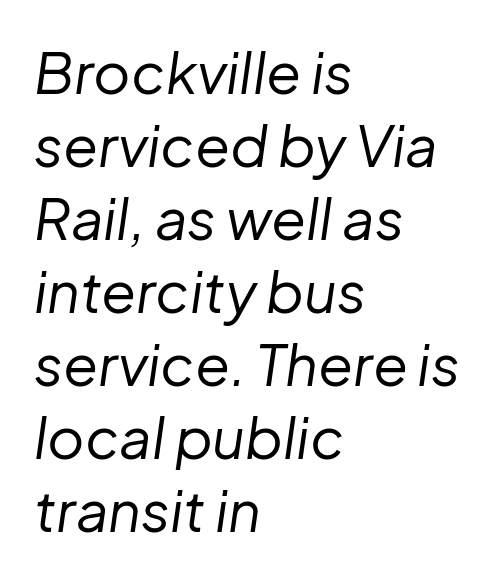
{"italic": "yes", "lean": "right", "slant_degrees": 8, "bold": "no", "weight": "regular", "width": "normal", "stroke_contrast": "low", "x_height": "medium", "monospaced": "no", "underline": "no", "align": "left", "line_spacing": "normal", "line_spacing_ratio": 1.28, "letter_spacing": "normal", "letter_spacing_em": 0.0, "glyph_px": 57}
